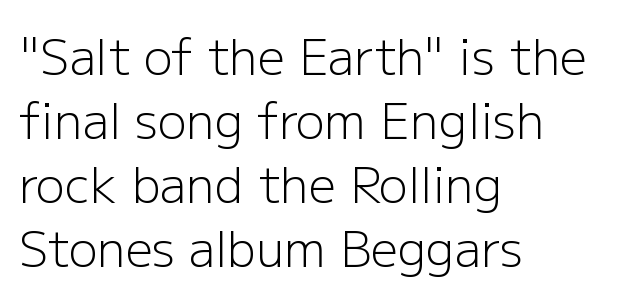
The image shows 48 px light sans-serif type, upright; set left-aligned, normal line spacing (1.33x), normal letter spacing, not underlined; low stroke contrast and a medium x-height.
